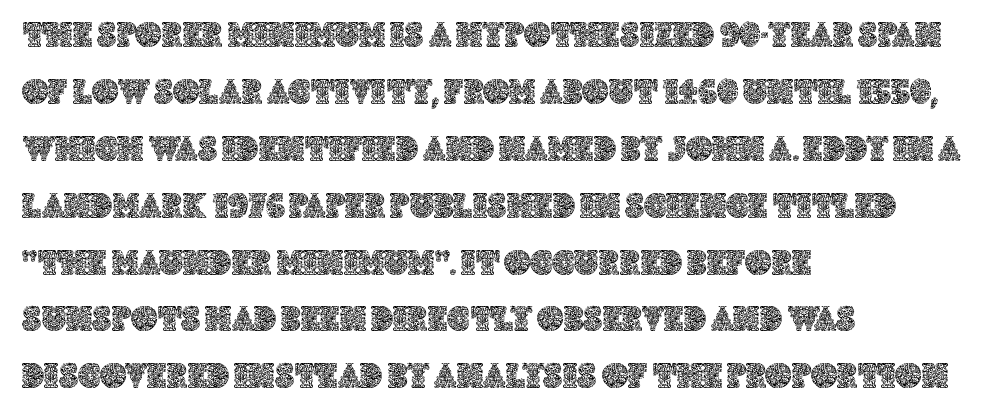
The image shows 36 px text type, upright; set left-aligned, normal line spacing (1.58x), normal letter spacing, not underlined; a large x-height.
